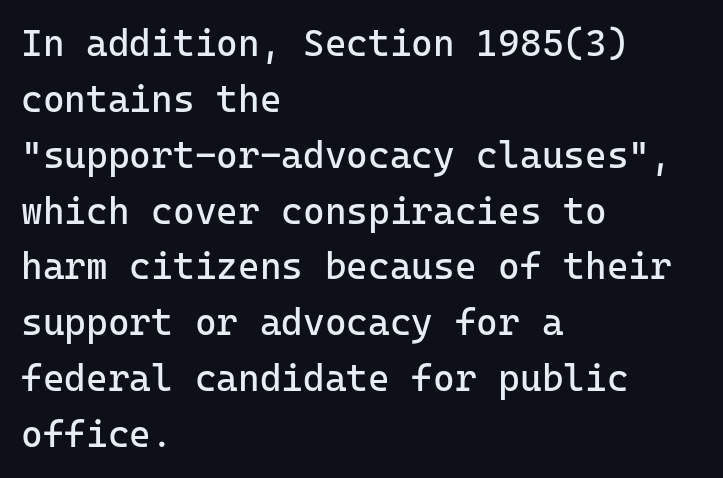
Q: Is the text bold? A: No.
Q: Is the text italic (slanted)? A: No, it is upright.
Q: Is the typeface a serif or a sans-serif typeface? A: Sans-serif.
Q: Is the text underlined? A: No.
Q: How is the paragraph aligned? A: Left-aligned.
Q: Is the spacing between letters normal or unusually wide? A: Normal.
Q: Is the spacing between lines tight, normal or loose? A: Normal.
Q: Width (condensed, normal, or wide)? A: Normal.
Q: Stroke contrast? A: Low.
Q: x-height? A: Medium.
Q: Monospaced? A: Yes.
